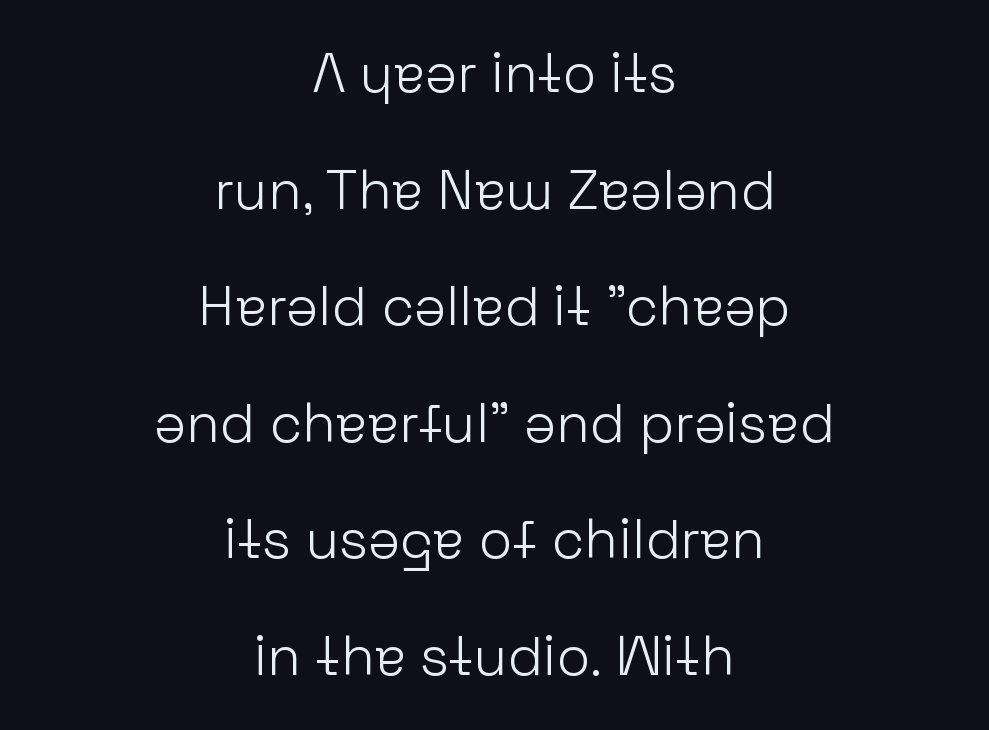
Character widths vary here, with narrow letters taking less room than wide ones. Vertical strokes here are truly vertical. Unmarked baselines from the first word to the last. No extra tracking has been applied to these lines. Short and long lines alike share a common midpoint. The face looks like a standard text weight, possibly lighter.
